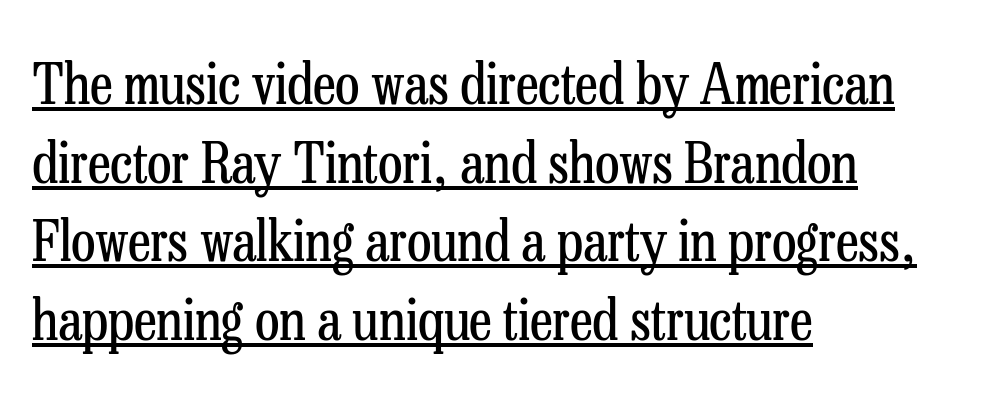
Q: Is the text bold? A: No.
Q: Is the text italic (slanted)? A: No, it is upright.
Q: Is the typeface a serif or a sans-serif typeface? A: Serif.
Q: Is the text underlined? A: Yes.
Q: How is the paragraph aligned? A: Left-aligned.
Q: Is the spacing between letters normal or unusually wide? A: Normal.
Q: Is the spacing between lines tight, normal or loose? A: Normal.
Q: Width (condensed, normal, or wide)? A: Condensed.
Q: Stroke contrast? A: Low.
Q: x-height? A: Medium.
Q: Monospaced? A: No.
